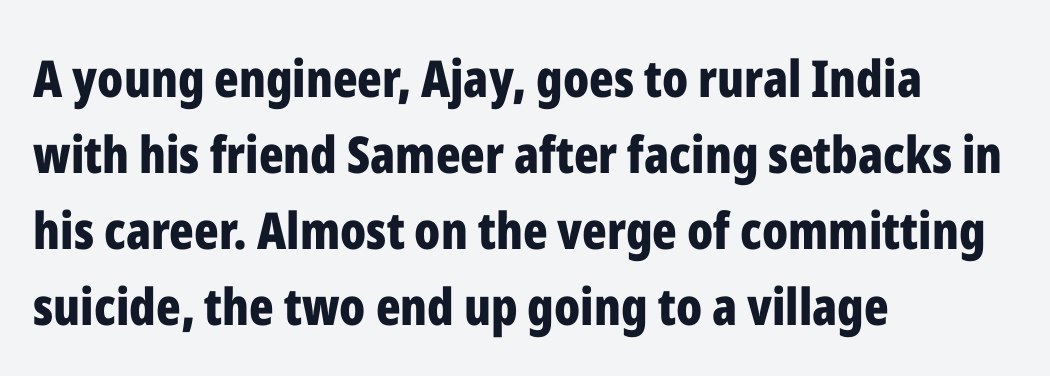
These lines are rendered in a variable-pitch font. The text was rendered using a sans face with plain stroke endings. Compared with a centered layout, this one pins lines to the left instead. Regarding leading, the lines here are spaced in the standard way. Posture: straight, roman, zero tilt.
